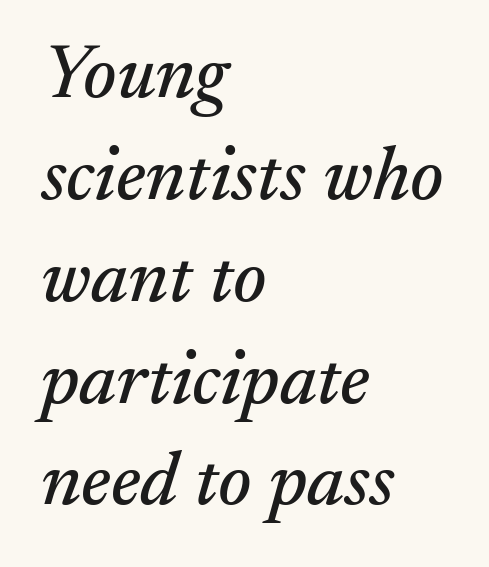
Q: Is the text italic (slanted)? A: Yes, it leans right by about 17 degrees.
Q: Is the typeface a serif or a sans-serif typeface? A: Serif.
Q: Is the text underlined? A: No.
Q: How is the paragraph aligned? A: Left-aligned.
Q: Is the spacing between letters normal or unusually wide? A: Normal.
Q: Is the spacing between lines tight, normal or loose? A: Normal.
Q: Width (condensed, normal, or wide)? A: Normal.
Q: Stroke contrast? A: Medium.
Q: x-height? A: Small.
Q: Monospaced? A: No.
